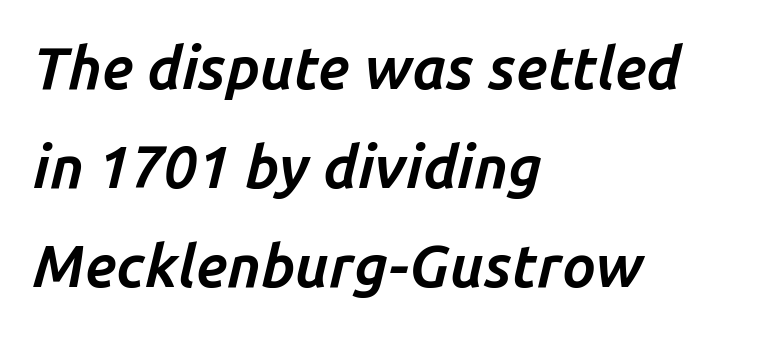
The image shows 59 px bold type, italic (leaning right); set left-aligned, normal line spacing (1.68x), normal letter spacing, not underlined; low stroke contrast and a medium x-height.
